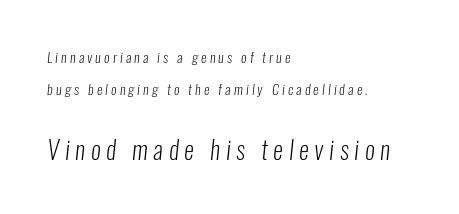
{"bold": "no", "underline": "no", "align": "left", "line_spacing": "loose", "line_spacing_ratio": 2.32, "letter_spacing": "wide", "letter_spacing_em": 0.23, "larger_block": "second", "size_ratio": 1.79, "glyph_px": 25}
